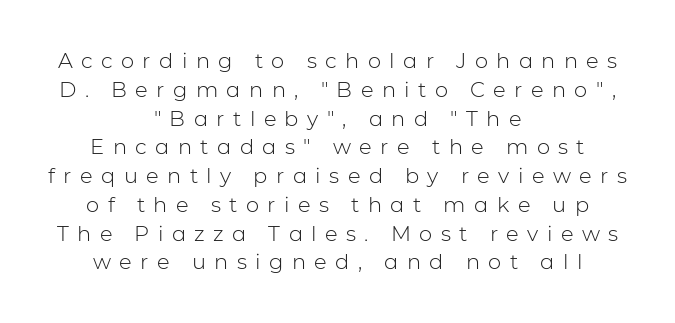
Q: Is the text bold? A: No.
Q: Is the text italic (slanted)? A: No, it is upright.
Q: Is the text underlined? A: No.
Q: How is the paragraph aligned? A: Centered.
Q: Is the spacing between letters normal or unusually wide? A: Unusually wide.
Q: Is the spacing between lines tight, normal or loose? A: Normal.
